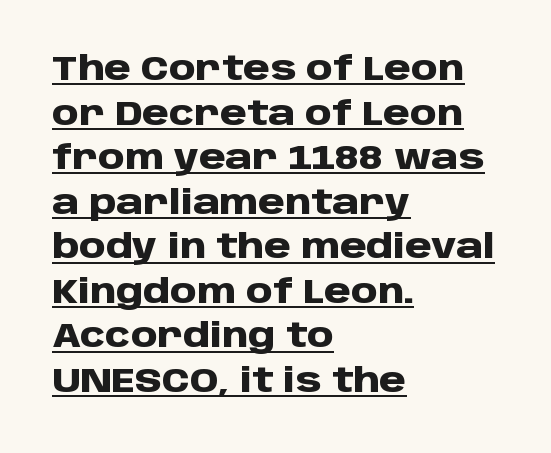
Does the weight exceed regular? Yes, all the way to bold. Notice how descenders clear the ascenders below comfortably — that's standard leading. The specimen includes a rule beneath the text block's lines. Inter-character spacing is left at the font's built-in metrics. Stroke terminals: plain, sans-serif.
